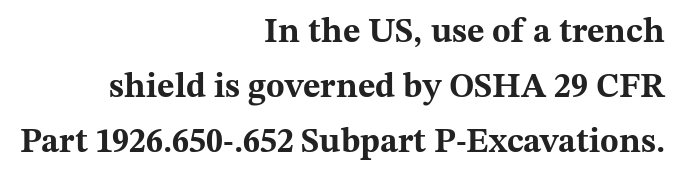
Regular leading. Between one letter and the next there's only the usual sliver of space. Students, this is bold: see how much ink each stroke carries. Glance below the letters and you will spot only blank space. Style check: upright.
